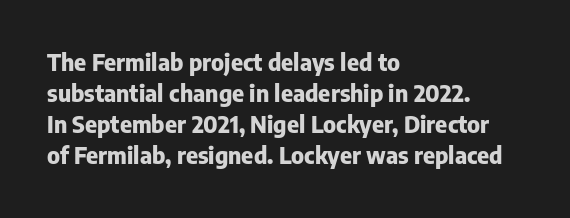
The image shows 23 px bold type, upright; set left-aligned, normal line spacing (1.35x), normal letter spacing, not underlined.
